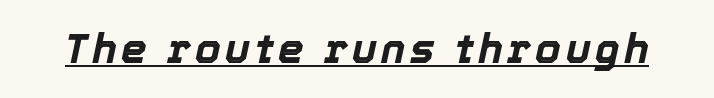
Posture: slanted. Proportional: the letters do not fall into vertical columns. Like a heading marked for emphasis, these lines bear an underscore. Set as a true bold cut, around the 700 mark.
